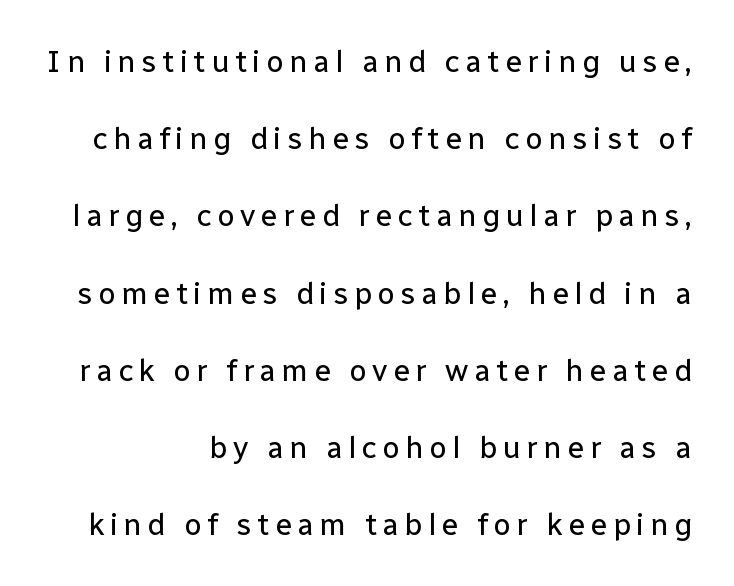
{"serif": "no", "italic": "no", "bold": "no", "weight": "regular", "width": "normal", "stroke_contrast": "low", "x_height": "medium", "monospaced": "no", "underline": "no", "line_spacing": "loose", "line_spacing_ratio": 2.49, "glyph_px": 31}
